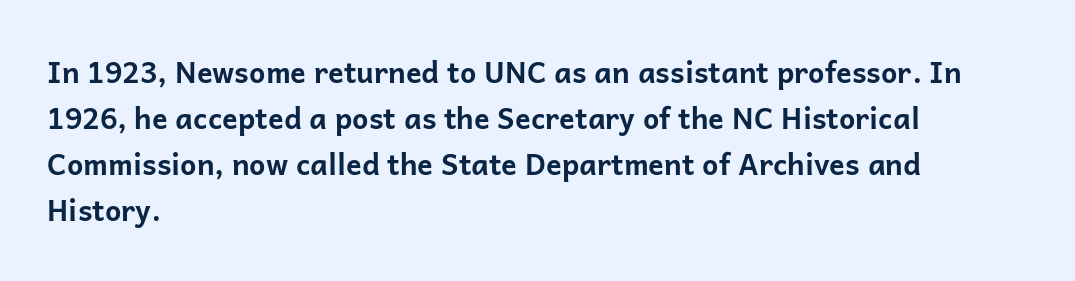
Do the characters align in a grid? No, the font is proportional. Does the type have serifs? No, each stem ends abruptly. Line beginnings align vertically; line endings do not. The letters stand upright; this is a roman face. Spacing between characters is what you'd get straight out of the box. The area under the type is left untouched.
